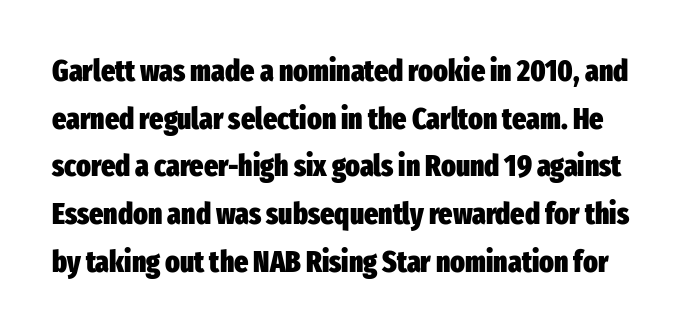
The image shows 30 px heavy, condensed sans-serif type, upright; set normal line spacing (1.59x), normal letter spacing, not underlined; low stroke contrast and a medium x-height.
